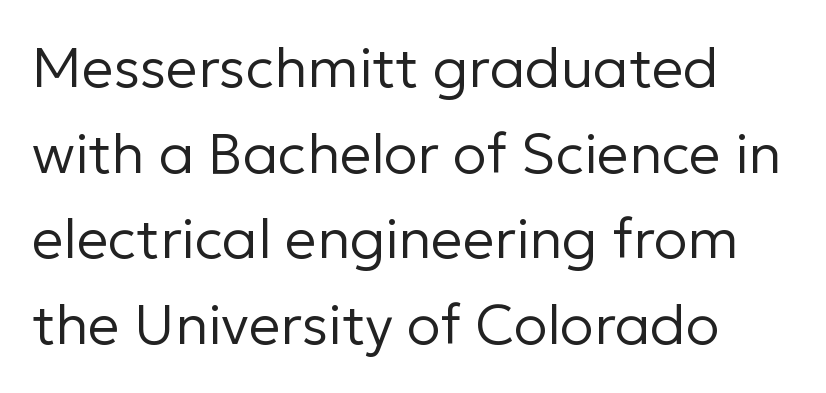
A light-to-regular cut is what we see here. Lines of text with bare space underneath. The type sits square on the baseline with zero lean. Compared with typical paragraphs, the rows here are spaced about the same.
